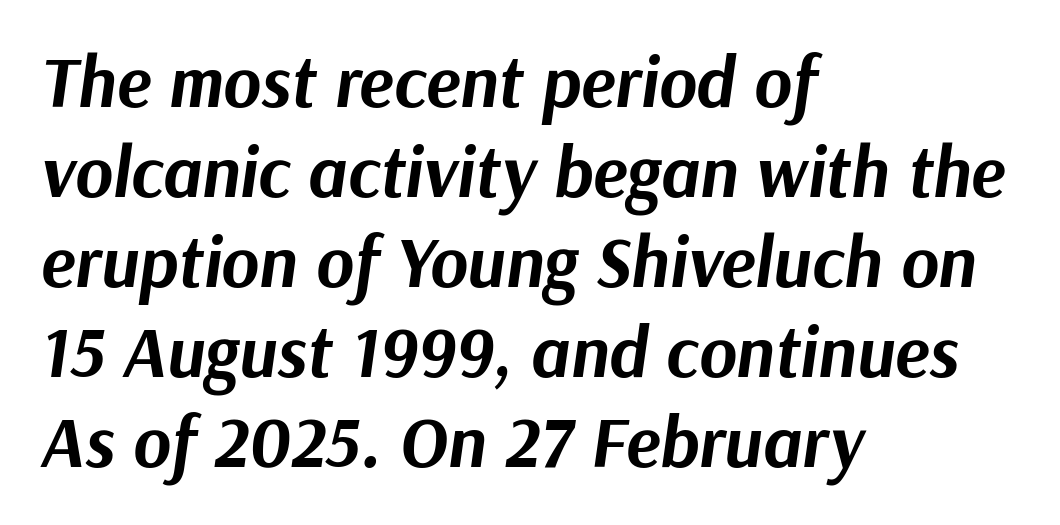
Q: Is the text bold? A: Yes.
Q: Is the text italic (slanted)? A: Yes, it leans right by about 9 degrees.
Q: Is the text underlined? A: No.
Q: How is the paragraph aligned? A: Left-aligned.
Q: Is the spacing between letters normal or unusually wide? A: Normal.
Q: Is the spacing between lines tight, normal or loose? A: Normal.
Q: Width (condensed, normal, or wide)? A: Normal.
Q: Stroke contrast? A: Medium.
Q: x-height? A: Medium.
Q: Monospaced? A: No.
